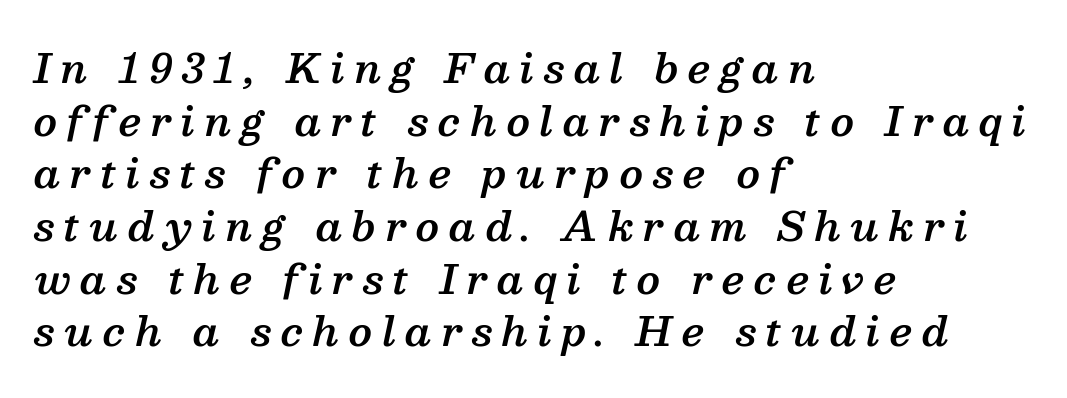
Unlike a clean sans, this face finishes its strokes with serifs. No word sits above an underline. Its strokes are somewhat broadened, the hallmark of semibold type. The block of text has a typical density, with ordinary space between rows.
